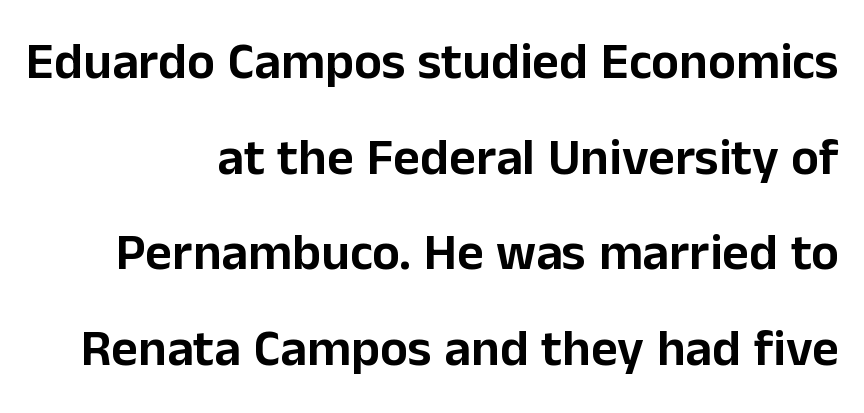
Q: Is the text italic (slanted)? A: No, it is upright.
Q: Is the typeface a serif or a sans-serif typeface? A: Sans-serif.
Q: Is the text underlined? A: No.
Q: How is the paragraph aligned? A: Right-aligned.
Q: Is the spacing between letters normal or unusually wide? A: Normal.
Q: Width (condensed, normal, or wide)? A: Normal.
Q: Stroke contrast? A: Low.
Q: x-height? A: Medium.
Q: Monospaced? A: No.
